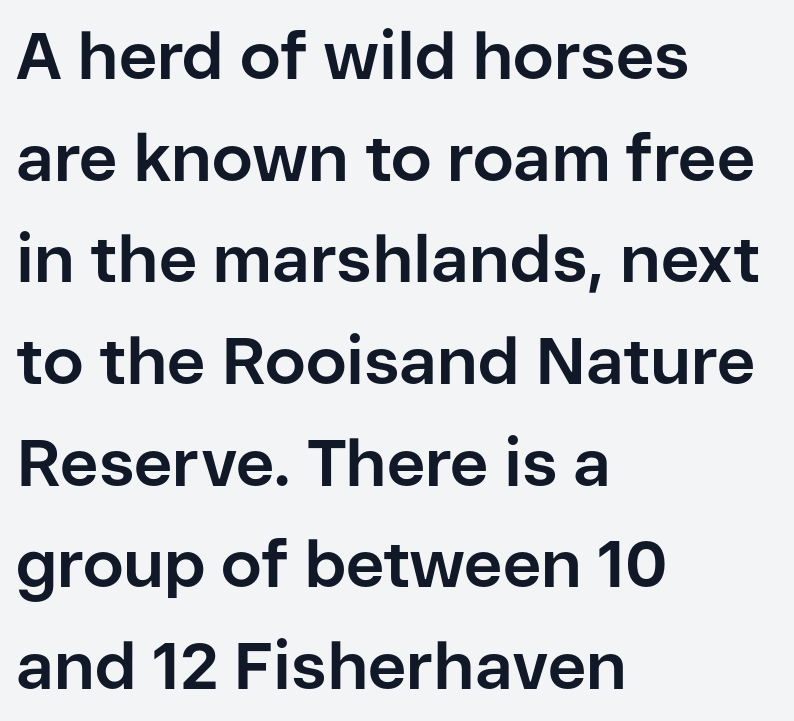
Q: Is the text bold? A: Yes.
Q: Is the text italic (slanted)? A: No, it is upright.
Q: Is the typeface a serif or a sans-serif typeface? A: Sans-serif.
Q: Is the text underlined? A: No.
Q: How is the paragraph aligned? A: Left-aligned.
Q: Is the spacing between letters normal or unusually wide? A: Normal.
Q: Is the spacing between lines tight, normal or loose? A: Normal.
Q: Width (condensed, normal, or wide)? A: Normal.
Q: Stroke contrast? A: Low.
Q: x-height? A: Medium.
Q: Monospaced? A: No.
